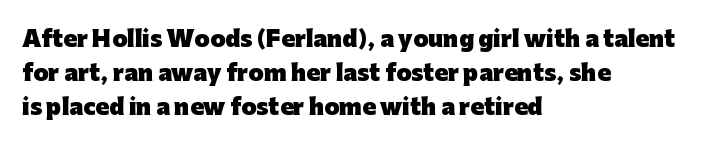
Underline: absent. Default kerning and tracking; the words read as compact shapes. Successive baselines arrive at the customary interval. You can tell it's not italic because the verticals are truly vertical. One-word summary of the alignment: left. These lines carry a lot of weight — the face is fully bold.
